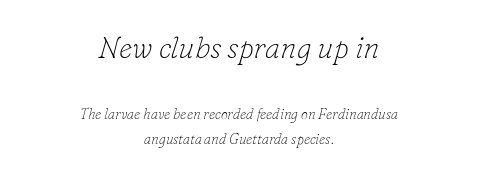
The image shows 30 px thin serif type, italic (leaning right); set centered, line spacing 1.77x, normal letter spacing, not underlined; the first (top) block is 2.14x larger; low stroke contrast and a small x-height.
